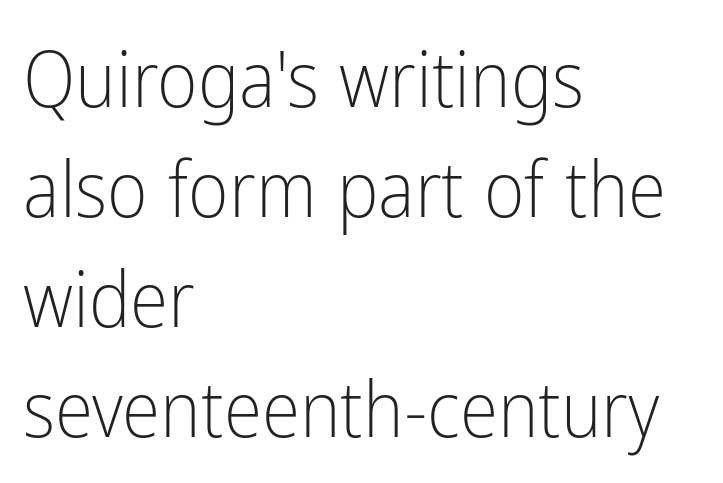
The image shows 78 px light, condensed sans-serif type, upright; set left-aligned, normal line spacing (1.41x), normal letter spacing, not underlined; low stroke contrast and a medium x-height.
